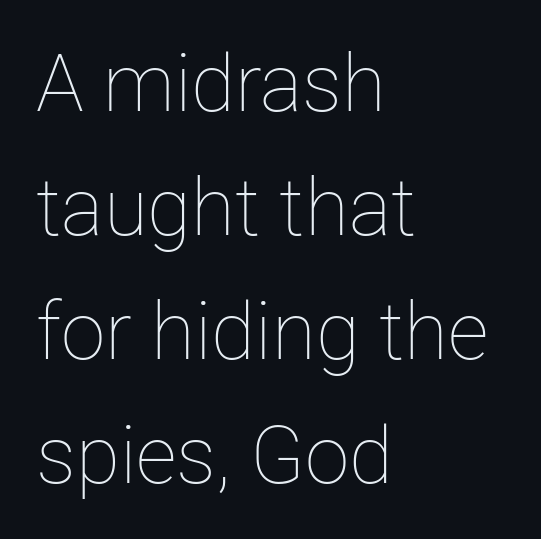
{"italic": "no", "bold": "no", "weight": "thin", "width": "normal", "stroke_contrast": "low", "x_height": "medium", "monospaced": "no", "underline": "no", "align": "left", "line_spacing": "normal", "line_spacing_ratio": 1.55, "letter_spacing": "normal", "letter_spacing_em": 0.0, "glyph_px": 80}
